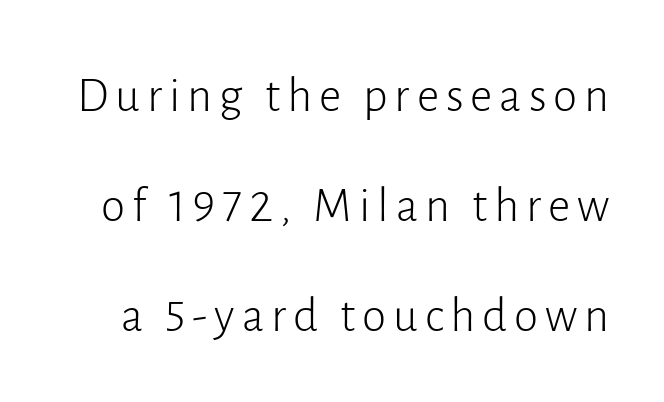
The image shows 49 px light sans-serif type, upright; set loose line spacing (2.24x), not underlined; low stroke contrast and a medium x-height.
